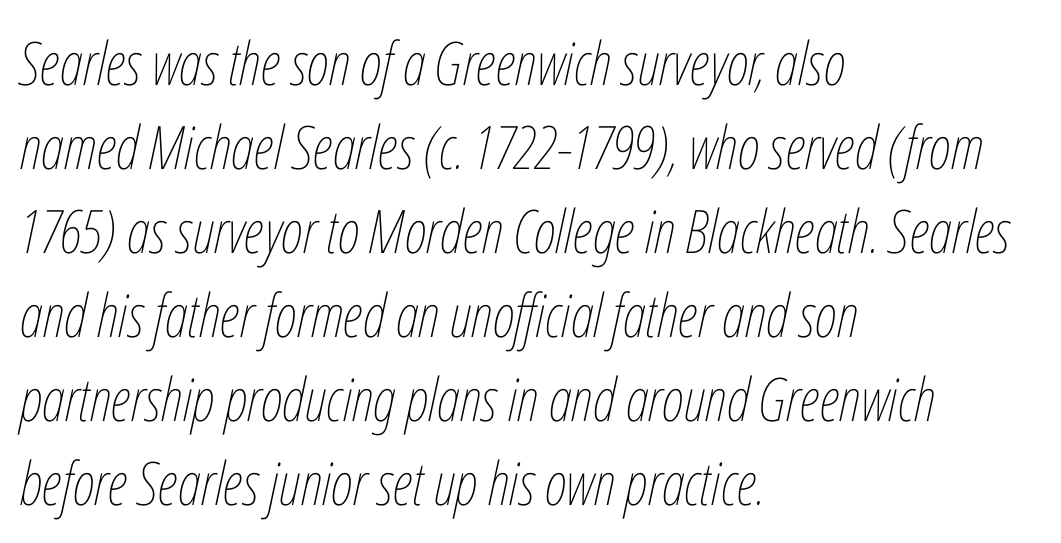
{"italic": "yes", "lean": "right", "slant_degrees": 12, "bold": "no", "weight": "thin", "width": "condensed", "stroke_contrast": "low", "x_height": "medium", "monospaced": "no", "underline": "no", "align": "left", "line_spacing": "normal", "line_spacing_ratio": 1.4, "letter_spacing": "normal", "letter_spacing_em": 0.0, "glyph_px": 60}
